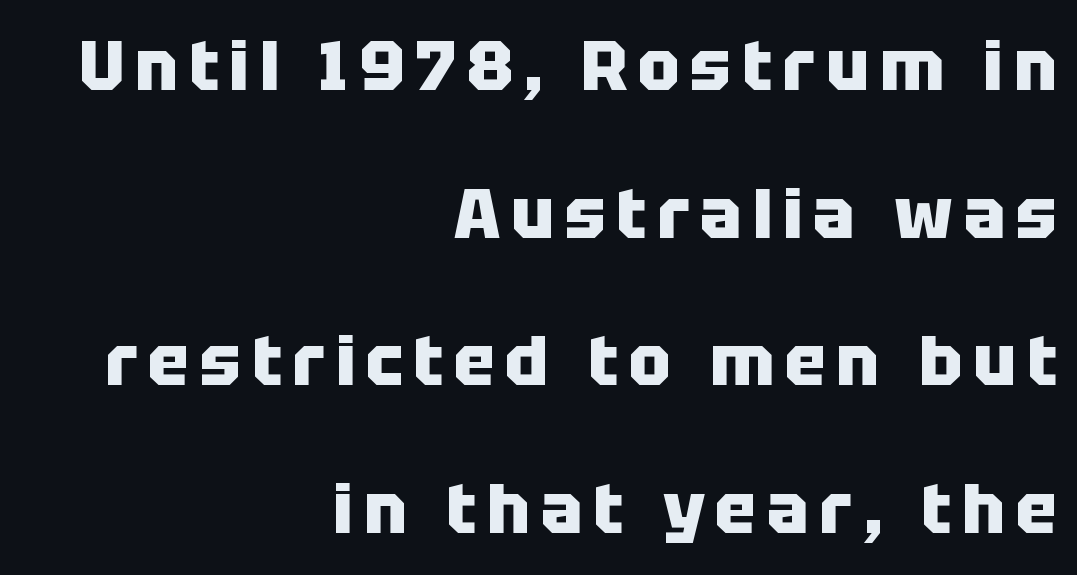
Q: Is the text bold? A: Yes.
Q: Is the text italic (slanted)? A: No, it is upright.
Q: Is the typeface a serif or a sans-serif typeface? A: Sans-serif.
Q: Is the text underlined? A: No.
Q: How is the paragraph aligned? A: Right-aligned.
Q: Is the spacing between lines tight, normal or loose? A: Loose.
Q: Width (condensed, normal, or wide)? A: Normal.
Q: Stroke contrast? A: Low.
Q: x-height? A: Large.
Q: Monospaced? A: No.
